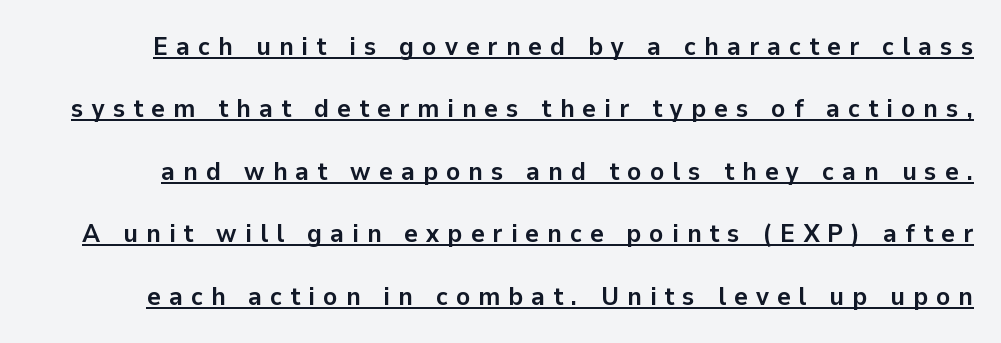
Q: Is the text bold? A: Yes.
Q: Is the text italic (slanted)? A: No, it is upright.
Q: Is the text underlined? A: Yes.
Q: Is the spacing between letters normal or unusually wide? A: Unusually wide.
Q: Is the spacing between lines tight, normal or loose? A: Loose.
